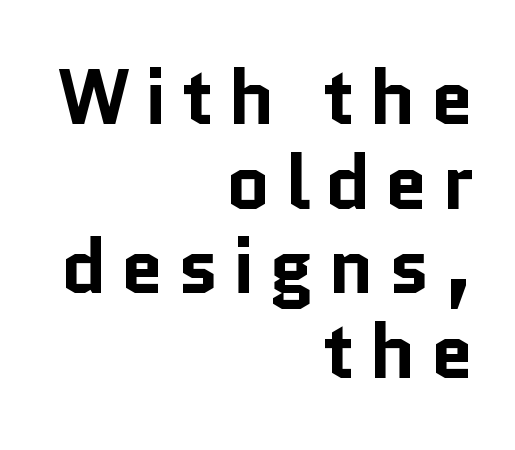
The image shows 77 px bold sans-serif type, upright; set right-aligned, tight line spacing (1.1x), not underlined; low stroke contrast and a medium x-height.
